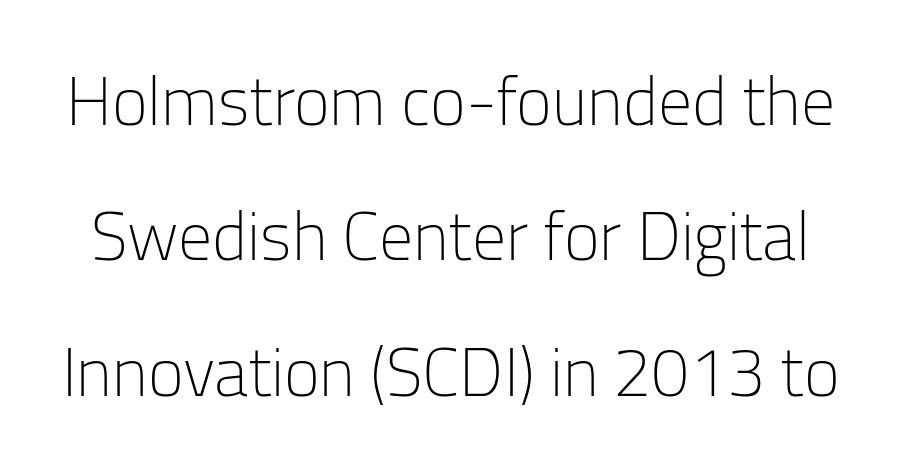
{"serif": "no", "italic": "no", "bold": "no", "weight": "light", "width": "normal", "stroke_contrast": "low", "x_height": "medium", "monospaced": "no", "underline": "no", "line_spacing": "loose", "line_spacing_ratio": 1.99, "letter_spacing": "normal", "letter_spacing_em": 0.0, "glyph_px": 68}
